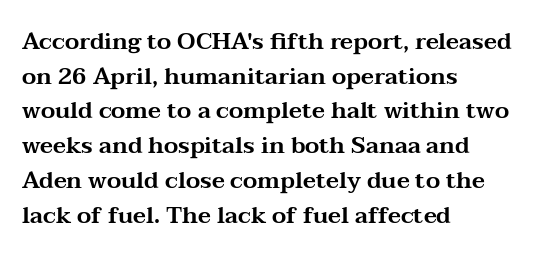
{"italic": "no", "underline": "no", "align": "left", "line_spacing": "normal", "line_spacing_ratio": 1.51, "letter_spacing": "normal", "letter_spacing_em": 0.0, "glyph_px": 23}
